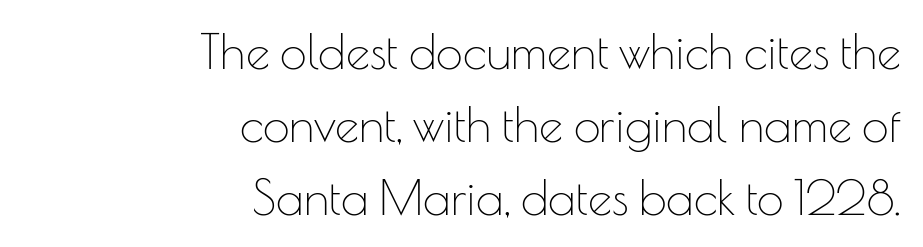
Each word holds together tightly as a unit, with standard inter-letter gaps. Style check: upright. Font category for this specimen: sans-serif. Check the space under the baseline: it is left empty. The passage shown stacks its lines at a standard gap.
